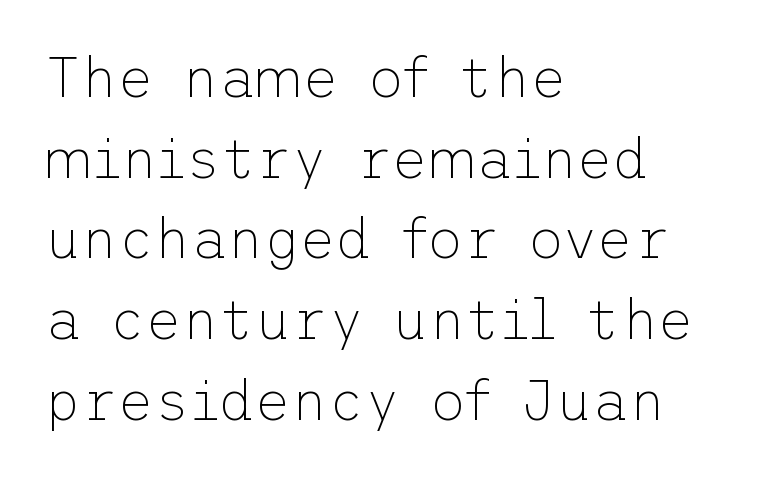
{"serif": "no", "italic": "no", "bold": "no", "weight": "thin", "width": "normal", "stroke_contrast": "low", "x_height": "medium", "underline": "no", "align": "left", "line_spacing": "normal", "line_spacing_ratio": 1.44, "letter_spacing": "normal", "letter_spacing_em": 0.0, "glyph_px": 56}
